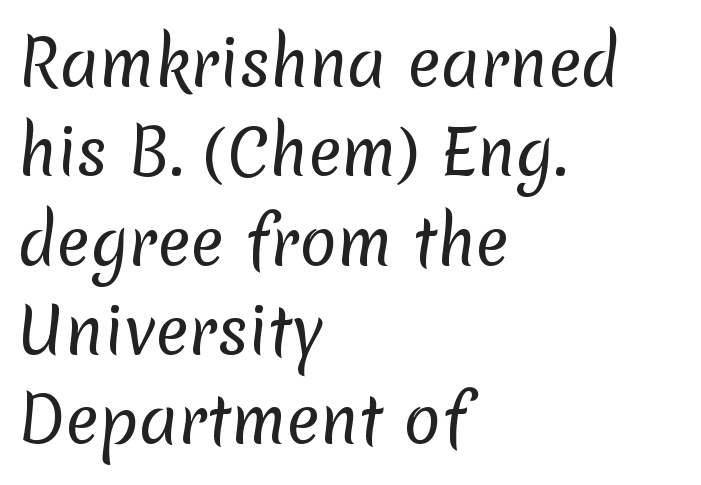
{"serif": "no", "bold": "no", "weight": "regular", "width": "normal", "stroke_contrast": "low", "x_height": "medium", "monospaced": "no", "underline": "no", "align": "left", "line_spacing": "normal", "line_spacing_ratio": 1.44, "letter_spacing": "normal", "letter_spacing_em": 0.0, "glyph_px": 62}
